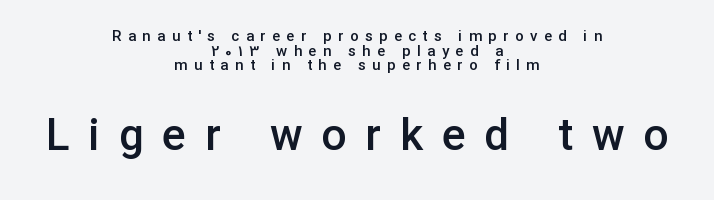
Honestly, there is no underline to notice here at all. Compared with typical body copy, the letter spacing here is much looser. Summary of weight: moderately heavy, a semibold. This sample trades vertical openness for compactness between lines. The designer went with a sans here, leaving each stem footless. Ascenders rise straight up at ninety degrees.
